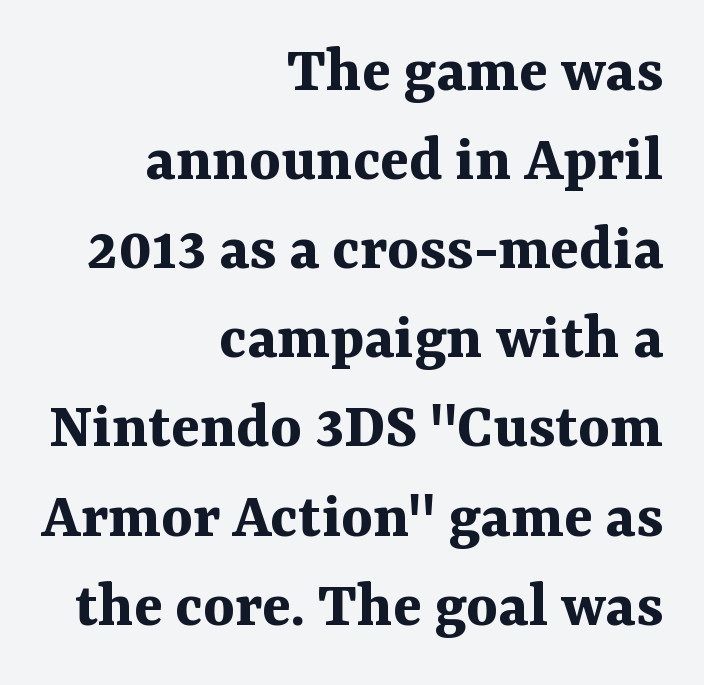
The letters are bold, with thick, heavy strokes. Visually the block forms a straight wall on the right and a jagged coastline on the left. Is this a fixed-width face? No — the glyphs have proportional, varying widths. Letterform terminals end in serifs throughout the passage.
